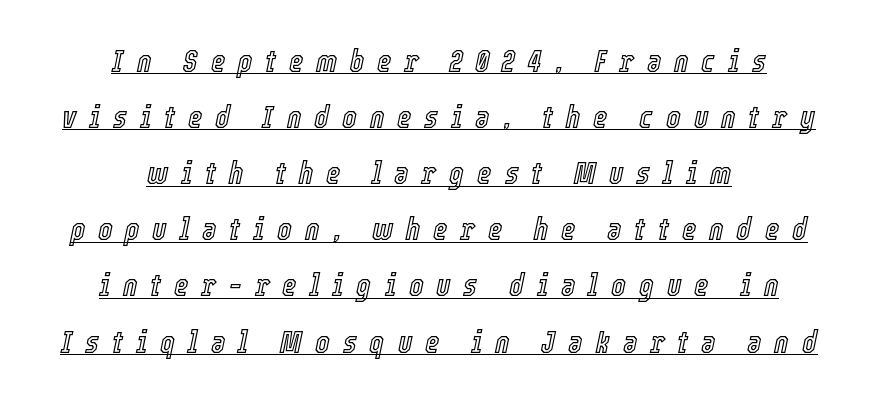
{"italic": "yes", "lean": "right", "slant_degrees": 12, "width": "condensed", "x_height": "medium", "monospaced": "no", "underline": "yes", "align": "center", "line_spacing_ratio": 1.81, "letter_spacing": "wide", "letter_spacing_em": 0.41, "glyph_px": 31}
